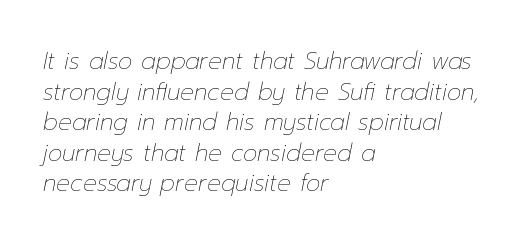
Q: Is the text bold? A: No.
Q: Is the text italic (slanted)? A: Yes, it leans right by about 12 degrees.
Q: Is the text underlined? A: No.
Q: How is the paragraph aligned? A: Left-aligned.
Q: Is the spacing between letters normal or unusually wide? A: Normal.
Q: Is the spacing between lines tight, normal or loose? A: Normal.
